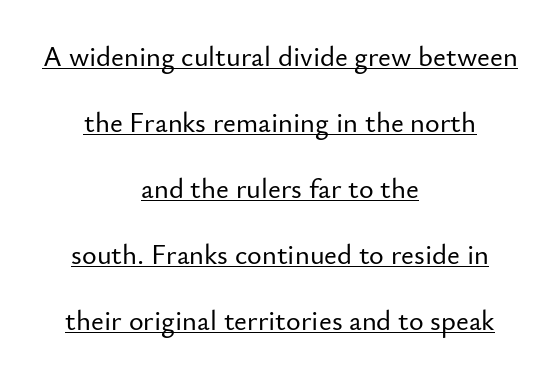
Q: Is the text italic (slanted)? A: No, it is upright.
Q: Is the typeface a serif or a sans-serif typeface? A: Sans-serif.
Q: Is the text underlined? A: Yes.
Q: How is the paragraph aligned? A: Centered.
Q: Is the spacing between letters normal or unusually wide? A: Normal.
Q: Is the spacing between lines tight, normal or loose? A: Loose.
Q: Width (condensed, normal, or wide)? A: Normal.
Q: Stroke contrast? A: Low.
Q: x-height? A: Small.
Q: Monospaced? A: No.
